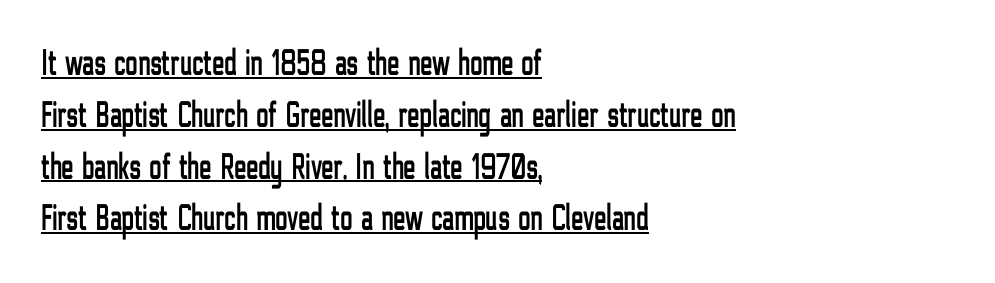
Q: Is the text italic (slanted)? A: No, it is upright.
Q: Is the typeface a serif or a sans-serif typeface? A: Sans-serif.
Q: Is the text underlined? A: Yes.
Q: How is the paragraph aligned? A: Left-aligned.
Q: Is the spacing between letters normal or unusually wide? A: Normal.
Q: Is the spacing between lines tight, normal or loose? A: Normal.
Q: Width (condensed, normal, or wide)? A: Condensed.
Q: Stroke contrast? A: Low.
Q: x-height? A: Medium.
Q: Monospaced? A: No.
